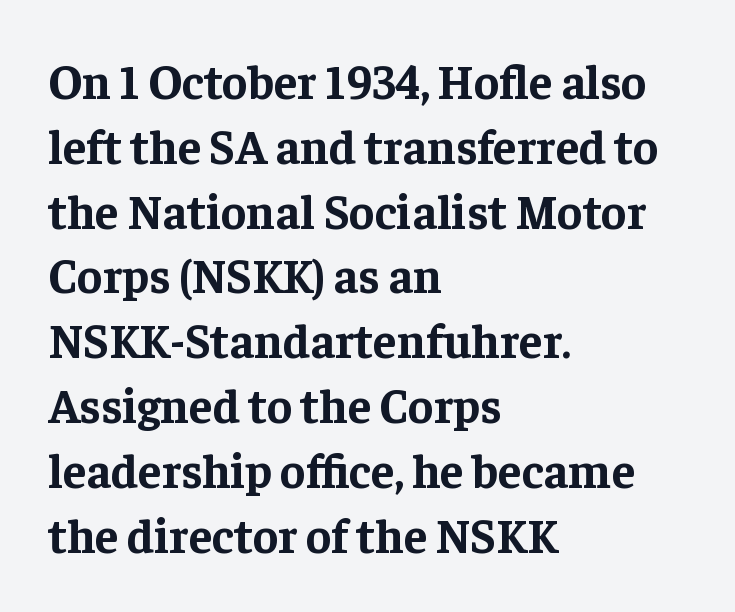
The image shows 48 px bold serif type, upright; set left-aligned, normal line spacing (1.35x), normal letter spacing, not underlined; low stroke contrast and a medium x-height.
